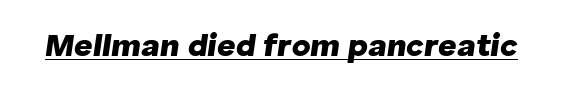
These lines are rendered in a variable-pitch font. The letters are bold, with thick, heavy strokes. Slant detected: the letters are inclined. A continuous stroke trails under the words, as in a hyperlink.
